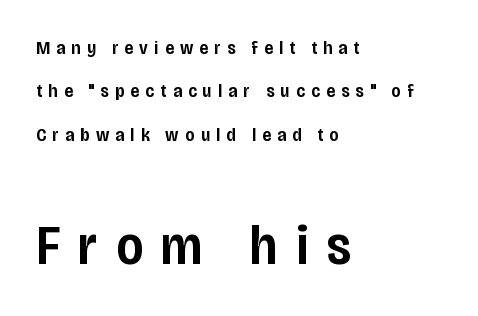
Size contrast runs from small at the top to large at the bottom. Students, this is semibold: more ink than regular, less than bold. Line starts are locked; line ends wander. Varying glyph widths throughout — classic text-font behaviour.
